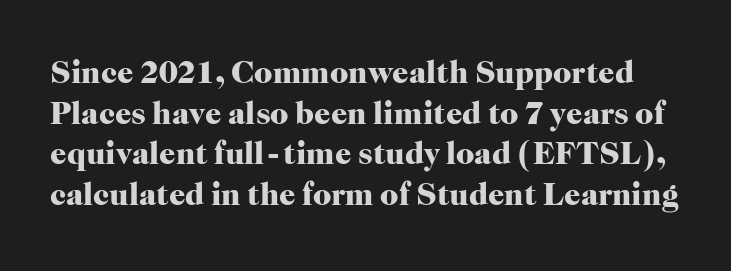
{"serif": "yes", "italic": "no", "bold": "yes", "weight": "heavy", "width": "normal", "stroke_contrast": "high", "x_height": "medium", "monospaced": "no", "underline": "no", "line_spacing": "normal", "line_spacing_ratio": 1.27, "letter_spacing": "normal", "letter_spacing_em": 0.0, "glyph_px": 32}
